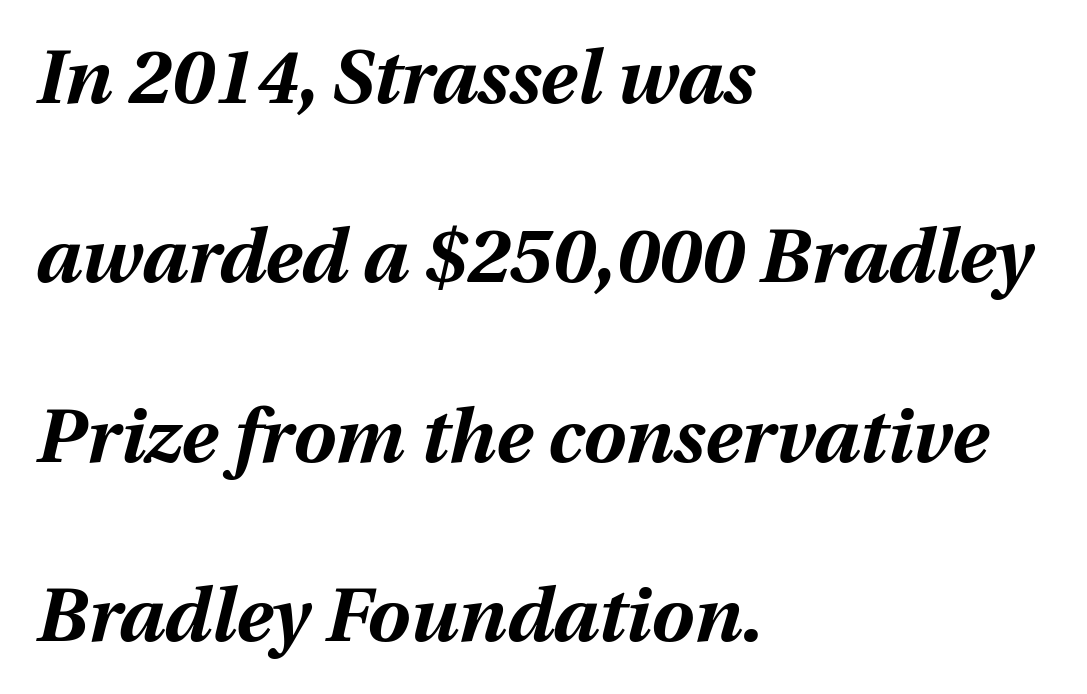
Q: Is the text bold? A: Yes.
Q: Is the text italic (slanted)? A: Yes, it leans right by about 12 degrees.
Q: Is the text underlined? A: No.
Q: How is the paragraph aligned? A: Left-aligned.
Q: Is the spacing between letters normal or unusually wide? A: Normal.
Q: Is the spacing between lines tight, normal or loose? A: Loose.
Q: Width (condensed, normal, or wide)? A: Normal.
Q: Stroke contrast? A: Medium.
Q: x-height? A: Medium.
Q: Monospaced? A: No.
